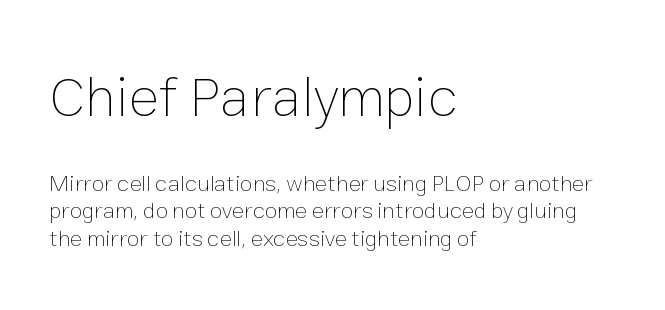
Each word holds together tightly as a unit, with standard inter-letter gaps. Weight class: somewhere from thin through regular. Spacing verdict: proportional, widths tailored to each character. The axis of the letterforms is exactly vertical. The paragraph has a hard left edge and a soft right edge.
